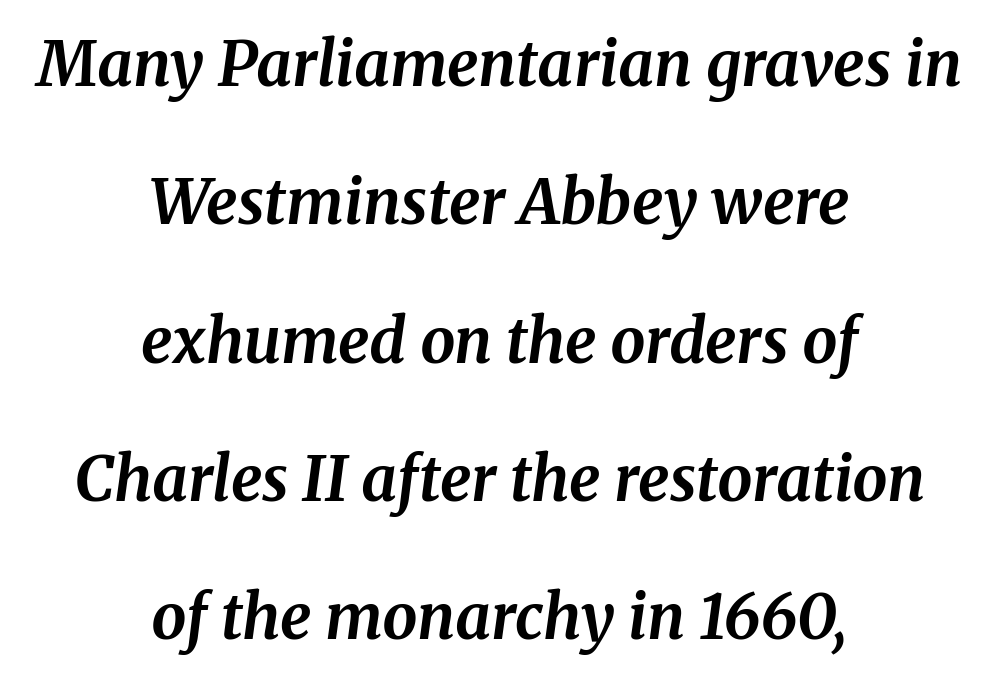
Q: Is the text bold? A: Yes.
Q: Is the text italic (slanted)? A: Yes, it leans right by about 8 degrees.
Q: Is the typeface a serif or a sans-serif typeface? A: Serif.
Q: Is the text underlined? A: No.
Q: How is the paragraph aligned? A: Centered.
Q: Is the spacing between letters normal or unusually wide? A: Normal.
Q: Is the spacing between lines tight, normal or loose? A: Loose.
Q: Width (condensed, normal, or wide)? A: Normal.
Q: Stroke contrast? A: Medium.
Q: x-height? A: Medium.
Q: Monospaced? A: No.
